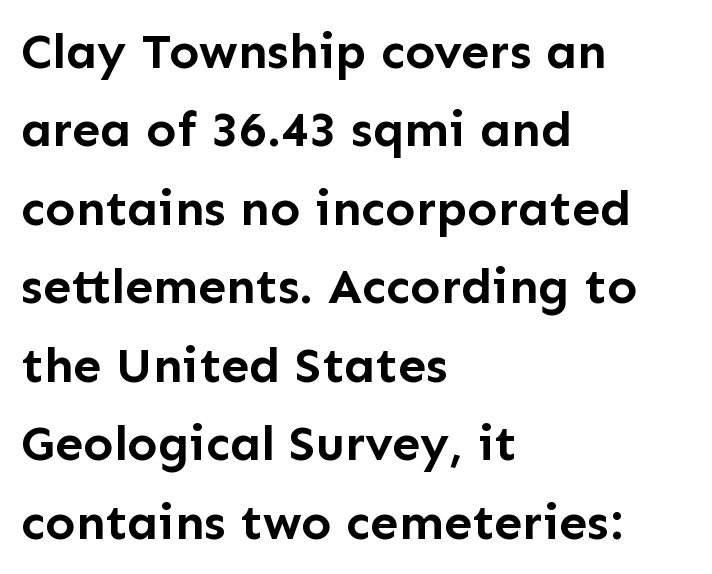
The image shows 50 px semibold sans-serif type, upright; set left-aligned, normal line spacing (1.57x), normal letter spacing, not underlined; low stroke contrast and a medium x-height.
